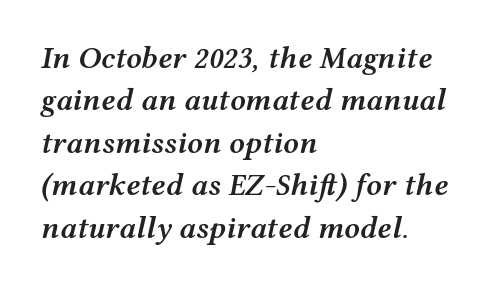
{"italic": "yes", "lean": "right", "slant_degrees": 12, "bold": "semi", "weight": "semibold", "width": "wide", "stroke_contrast": "medium", "x_height": "medium", "monospaced": "no", "underline": "no", "align": "left", "line_spacing": "normal", "line_spacing_ratio": 1.37, "letter_spacing": "normal", "letter_spacing_em": 0.0, "glyph_px": 31}
